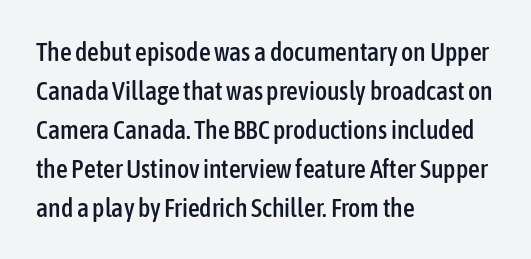
Q: Is the text italic (slanted)? A: No, it is upright.
Q: Is the text underlined? A: No.
Q: How is the paragraph aligned? A: Left-aligned.
Q: Is the spacing between letters normal or unusually wide? A: Normal.
Q: Is the spacing between lines tight, normal or loose? A: Normal.
